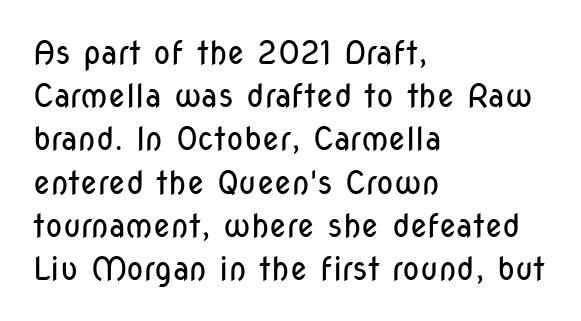
{"serif": "no", "italic": "no", "bold": "no", "weight": "regular", "width": "condensed", "stroke_contrast": "low", "x_height": "medium", "monospaced": "no", "underline": "no", "align": "left", "line_spacing": "normal", "line_spacing_ratio": 1.35, "letter_spacing": "normal", "letter_spacing_em": 0.0, "glyph_px": 32}
